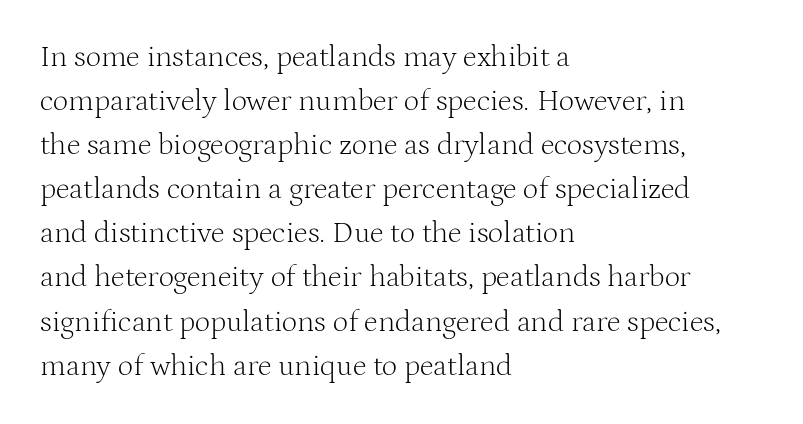
The image shows 30 px light serif type, upright; set left-aligned, normal line spacing (1.47x), normal letter spacing, not underlined; medium stroke contrast and a medium x-height.
